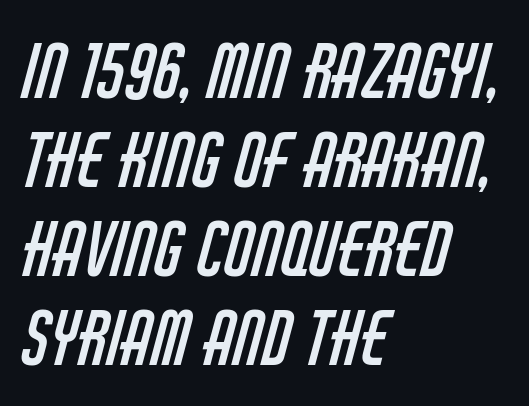
Q: Is the text bold? A: No.
Q: Is the typeface a serif or a sans-serif typeface? A: Sans-serif.
Q: Is the text underlined? A: No.
Q: How is the paragraph aligned? A: Left-aligned.
Q: Is the spacing between letters normal or unusually wide? A: Normal.
Q: Width (condensed, normal, or wide)? A: Condensed.
Q: Stroke contrast? A: Low.
Q: x-height? A: Large.
Q: Monospaced? A: No.
